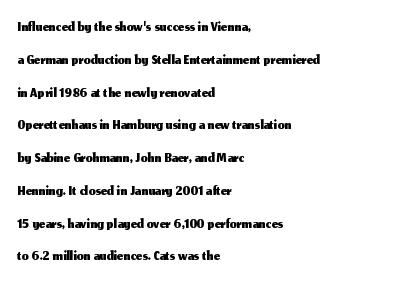
The specimen omits any rule beneath the text block's lines. Is the letter spacing exaggerated? No — it looks like the ordinary default. The typography opts for an upright posture over an oblique one. The rag falls on the right side of this text block. Baseline-to-baseline distance is the conventional proportion of letter height.
